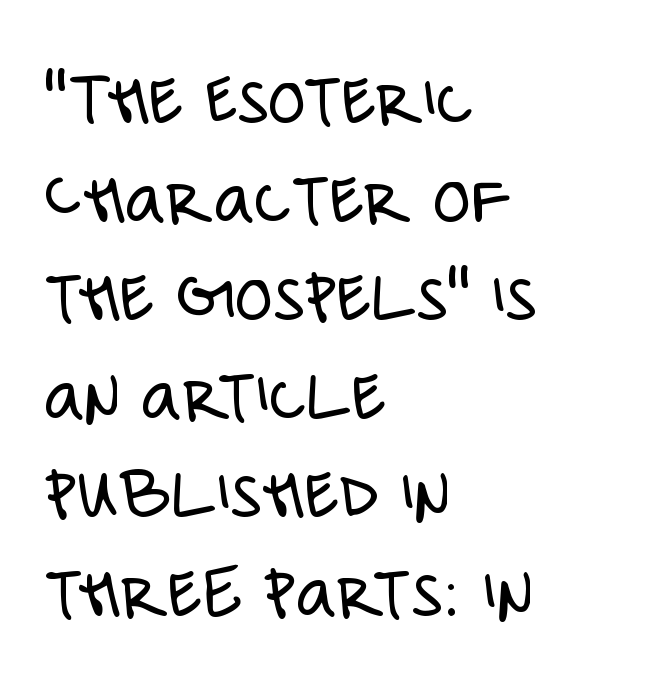
{"serif": "no", "italic": "no", "bold": "no", "weight": "light", "width": "condensed", "stroke_contrast": "low", "x_height": "large", "monospaced": "no", "underline": "no", "align": "left", "line_spacing": "normal", "line_spacing_ratio": 1.28, "letter_spacing": "normal", "letter_spacing_em": 0.0, "glyph_px": 77}
